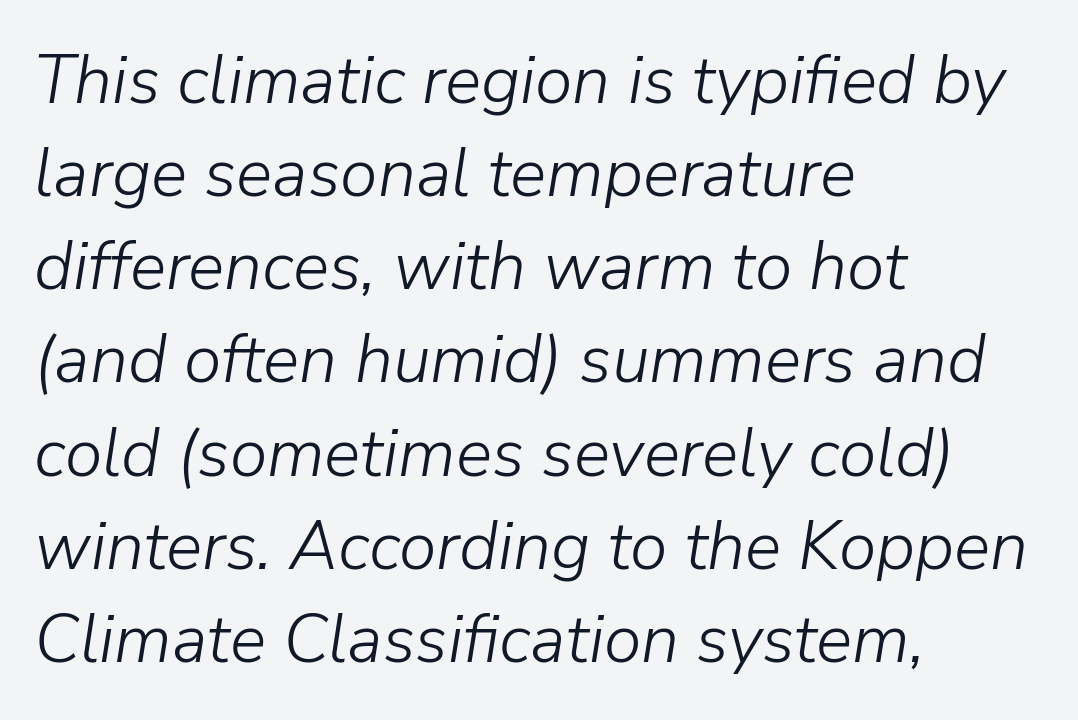
Q: Is the text bold? A: No.
Q: Is the text italic (slanted)? A: Yes, it leans right by about 9 degrees.
Q: Is the text underlined? A: No.
Q: How is the paragraph aligned? A: Left-aligned.
Q: Is the spacing between letters normal or unusually wide? A: Normal.
Q: Is the spacing between lines tight, normal or loose? A: Normal.
Q: Width (condensed, normal, or wide)? A: Normal.
Q: Stroke contrast? A: Low.
Q: x-height? A: Medium.
Q: Monospaced? A: No.
